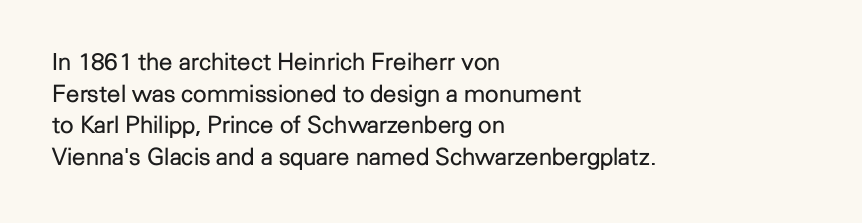
{"italic": "no", "bold": "no", "underline": "no", "align": "left", "line_spacing": "normal", "line_spacing_ratio": 1.32, "letter_spacing": "normal", "letter_spacing_em": 0.0, "glyph_px": 24}
